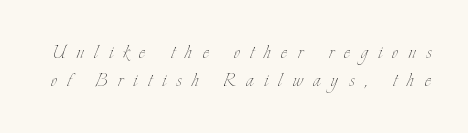
{"bold": "no", "underline": "no", "line_spacing_ratio": 1.17, "letter_spacing": "wide", "letter_spacing_em": 0.44, "glyph_px": 24}
